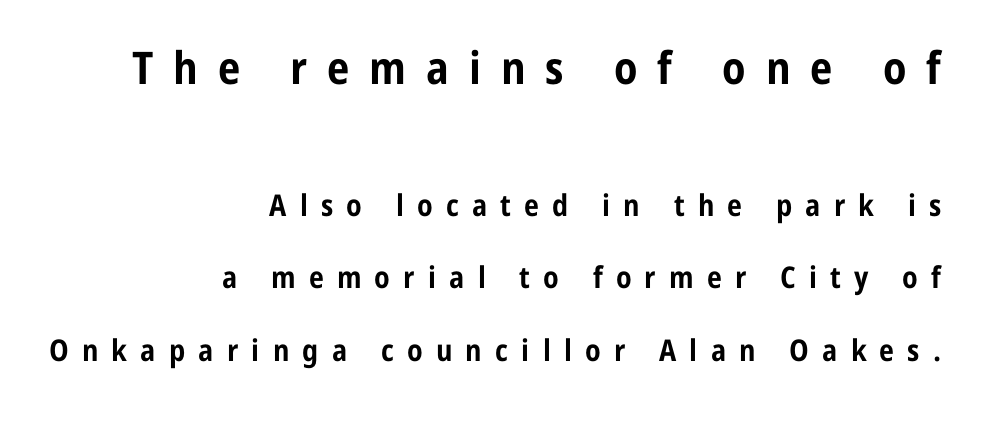
{"serif": "no", "italic": "no", "bold": "yes", "weight": "bold", "width": "condensed", "stroke_contrast": "low", "x_height": "medium", "monospaced": "no", "underline": "no", "align": "right", "line_spacing": "loose", "line_spacing_ratio": 2.42, "letter_spacing": "wide", "letter_spacing_em": 0.44, "larger_block": "first", "size_ratio": 1.5, "glyph_px": 45}
